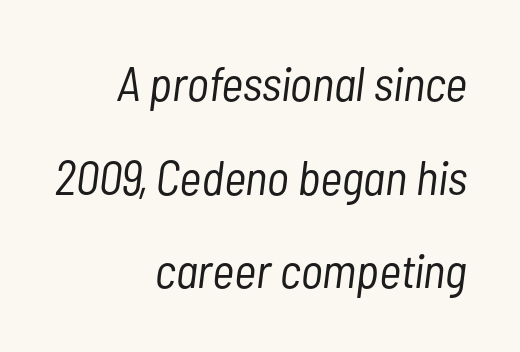
{"italic": "yes", "lean": "right", "slant_degrees": 7, "bold": "no", "weight": "light", "width": "condensed", "stroke_contrast": "low", "x_height": "medium", "monospaced": "no", "underline": "no", "align": "right", "line_spacing": "loose", "line_spacing_ratio": 1.95, "letter_spacing": "normal", "letter_spacing_em": 0.0, "glyph_px": 48}
